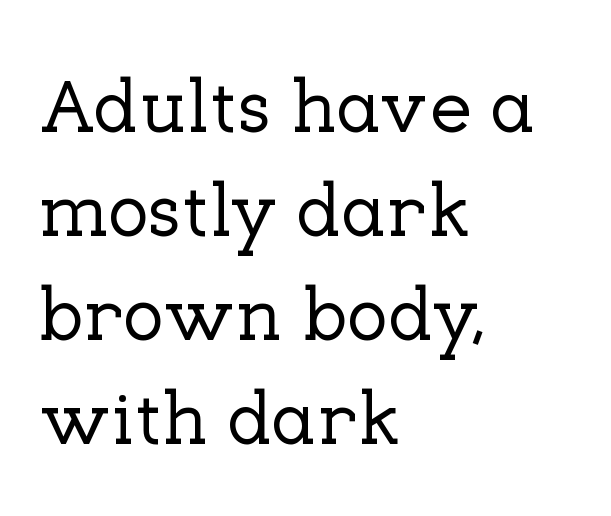
Characters remain perfectly vertical along every line. Is the letter spacing exaggerated? No — it looks like the ordinary default. Underline: absent. Rows of type keep a routine distance in the vertical direction.
